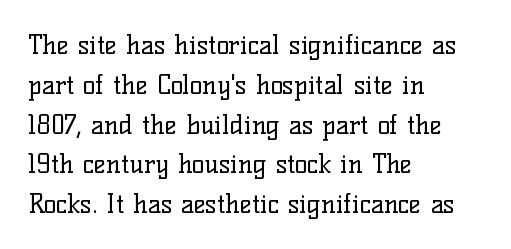
Q: Is the text bold? A: No.
Q: Is the text italic (slanted)? A: No, it is upright.
Q: Is the text underlined? A: No.
Q: How is the paragraph aligned? A: Left-aligned.
Q: Is the spacing between letters normal or unusually wide? A: Normal.
Q: Is the spacing between lines tight, normal or loose? A: Normal.
